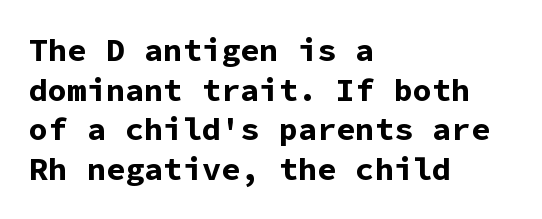
The letters sit at their default tracking, neither squeezed nor spread. Look at the stroke-to-counter ratio: heavy, a bold. Ordinary non-slanted type is in use. The face used here is monospaced, like something from a code editor. The words here are not underlined. The ragged edge is on the right, which tells us the setting is flush left.
